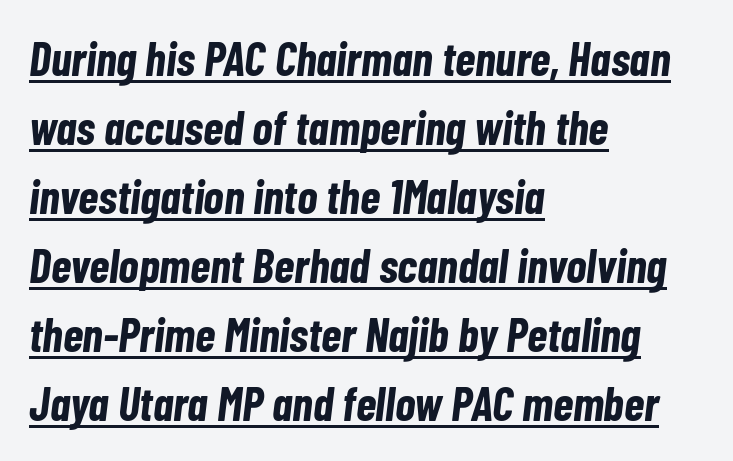
A typographer would call this underscored text. The specimen reads as italic at a glance. Set as a true bold cut, around the 700 mark. Each letter keeps its own natural width here, so spacing adapts to shape. Students, note that the glyphs here touch the page at normal intervals.
